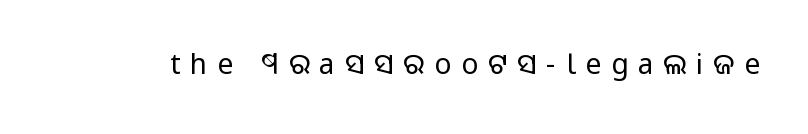
Q: Is the text bold? A: No.
Q: Is the text italic (slanted)? A: No, it is upright.
Q: Is the typeface a serif or a sans-serif typeface? A: Sans-serif.
Q: Is the text underlined? A: No.
Q: Is the spacing between letters normal or unusually wide? A: Unusually wide.
Q: Width (condensed, normal, or wide)? A: Normal.
Q: Stroke contrast? A: Low.
Q: x-height? A: Large.
Q: Monospaced? A: No.
